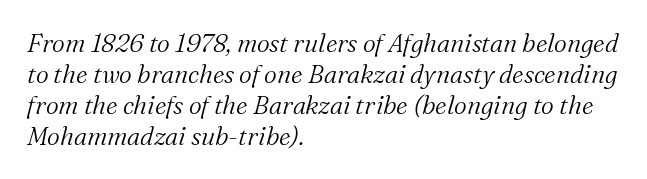
Italic? Definitely — the glyphs are oblique. Stroke thickness stays within the range of a standard reading face or lighter. Descenders hang freely into open space. Teacher's note: observe the even left margin — that is flush-left alignment. Between one letter and the next there's only the usual sliver of space.
